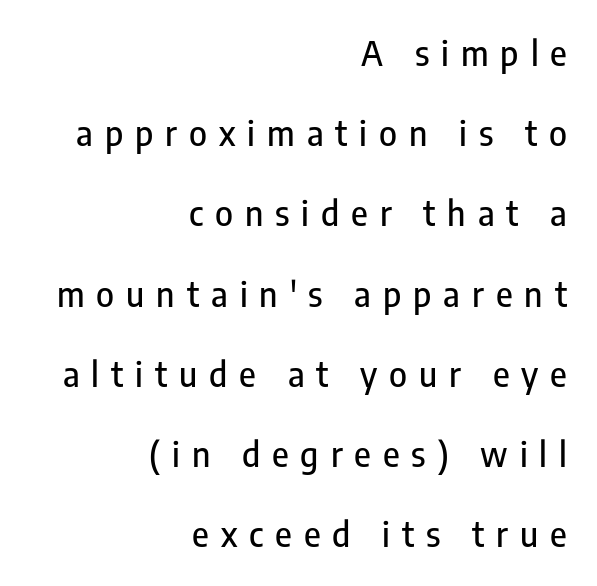
{"serif": "no", "italic": "no", "width": "condensed", "stroke_contrast": "low", "x_height": "medium", "monospaced": "no", "underline": "no", "align": "right", "line_spacing": "loose", "line_spacing_ratio": 2.36, "letter_spacing": "wide", "letter_spacing_em": 0.35, "glyph_px": 34}
